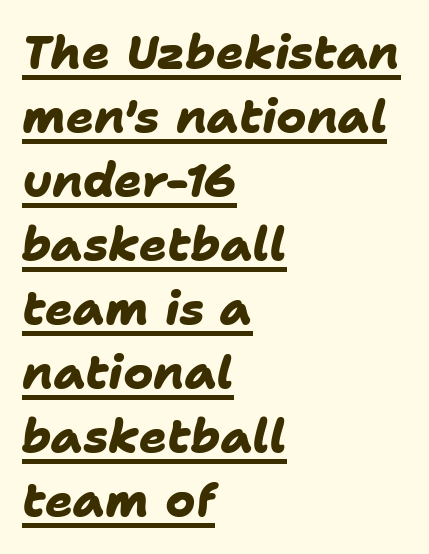
{"serif": "no", "bold": "yes", "weight": "heavy", "width": "normal", "stroke_contrast": "low", "x_height": "medium", "monospaced": "no", "underline": "yes", "align": "left", "line_spacing": "normal", "line_spacing_ratio": 1.39, "letter_spacing": "normal", "letter_spacing_em": 0.0, "glyph_px": 46}
